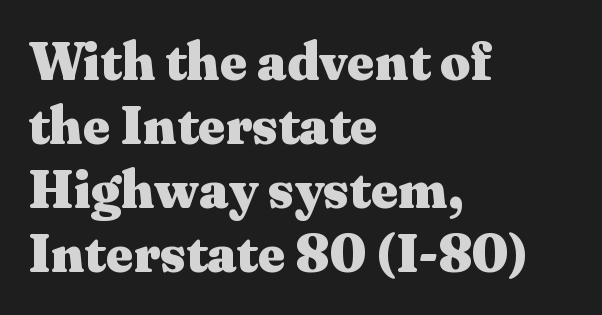
Caption: bold face, heavy strokes. The rendering anchors every line to the left-hand side. Varying glyph widths throughout — classic text-font behaviour. How are the letters spaced? Ordinarily, with no added tracking. No word sits above an underline.
